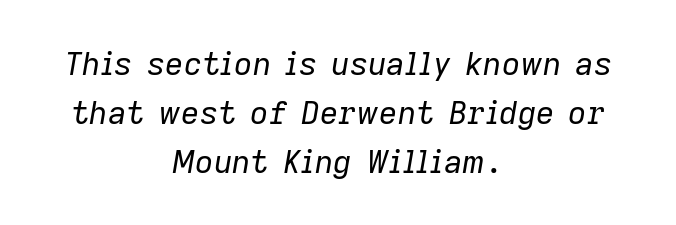
Q: Is the text bold? A: No.
Q: Is the text italic (slanted)? A: Yes, it leans right by about 9 degrees.
Q: Is the text underlined? A: No.
Q: How is the paragraph aligned? A: Centered.
Q: Is the spacing between letters normal or unusually wide? A: Normal.
Q: Is the spacing between lines tight, normal or loose? A: Normal.
Q: Width (condensed, normal, or wide)? A: Normal.
Q: Stroke contrast? A: Low.
Q: x-height? A: Medium.
Q: Monospaced? A: No.
